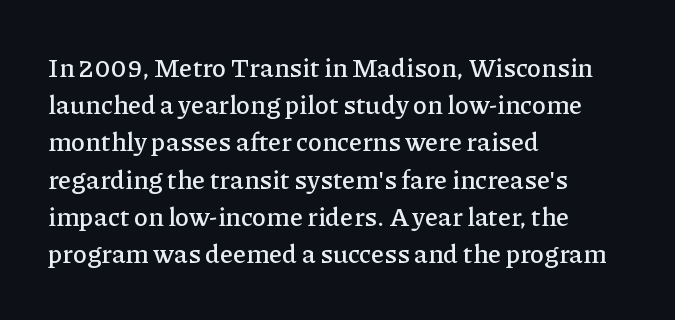
{"italic": "no", "underline": "no", "align": "left", "line_spacing": "normal", "line_spacing_ratio": 1.43, "letter_spacing": "normal", "letter_spacing_em": 0.0, "glyph_px": 26}
